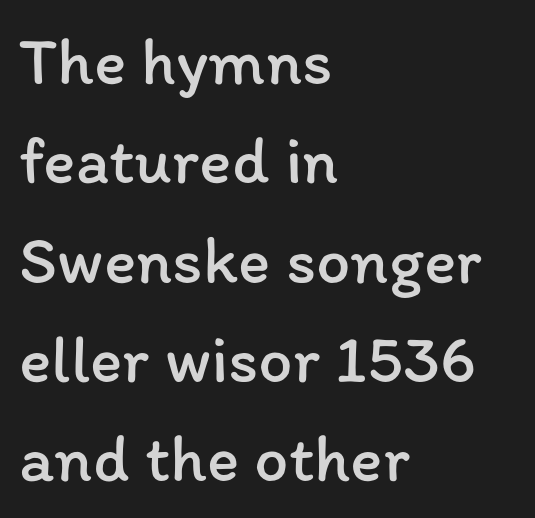
Q: Is the text bold? A: No.
Q: Is the text italic (slanted)? A: No, it is upright.
Q: Is the text underlined? A: No.
Q: How is the paragraph aligned? A: Left-aligned.
Q: Is the spacing between letters normal or unusually wide? A: Normal.
Q: Is the spacing between lines tight, normal or loose? A: Normal.
Q: Width (condensed, normal, or wide)? A: Normal.
Q: Stroke contrast? A: Low.
Q: x-height? A: Medium.
Q: Monospaced? A: No.
